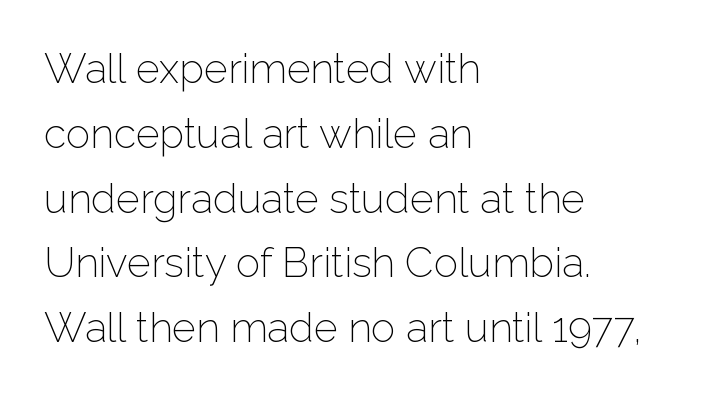
{"serif": "no", "italic": "no", "bold": "no", "weight": "light", "width": "normal", "stroke_contrast": "low", "x_height": "medium", "monospaced": "no", "underline": "no", "align": "left", "line_spacing": "normal", "line_spacing_ratio": 1.58, "letter_spacing": "normal", "letter_spacing_em": 0.0, "glyph_px": 41}
